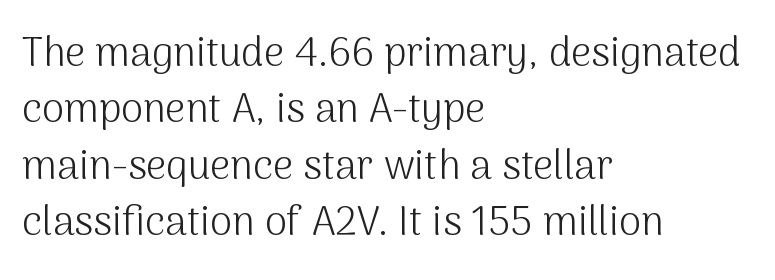
Which margin do the lines hug? The left one — the right edge is uneven. The rendering uses natural spacing where letterforms have individual widths. Each letter's strokes conclude bluntly, with no projecting serifs. Quick note: underline off. Default kerning and tracking; the words read as compact shapes.
